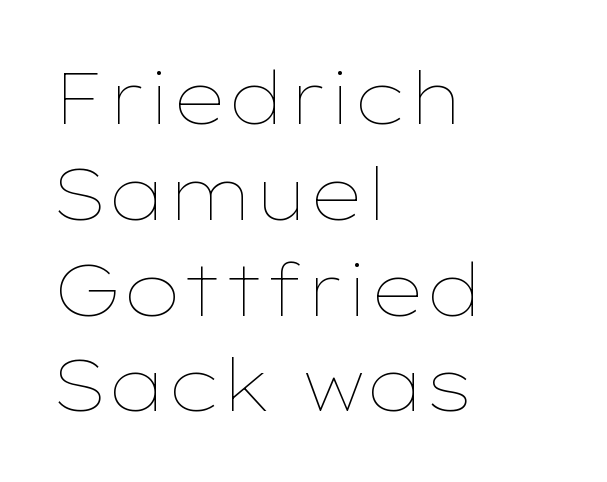
Stroke mass is kept to a normal reading level or below. Compared with typical body copy, the letter spacing here is the same. Here the designer chose a conventional face with non-uniform glyph widths. Horizontal alignment here is leftward, the default for most running prose. Ascenders rise straight up at ninety degrees.
